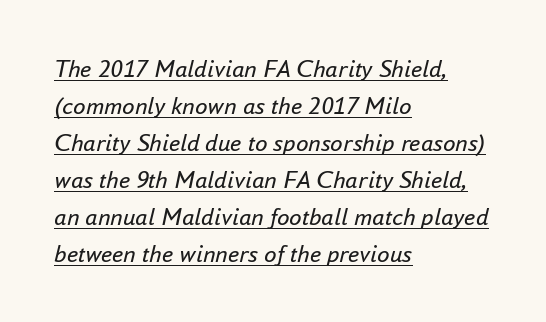
Rendered with sloped, italic letterforms. The lettering is marked with a stroke running underneath it. Casual observation: everything's shoved over to the left. Unbolded letterforms with no extra heft. Interline gaps are of average width in this sample.
